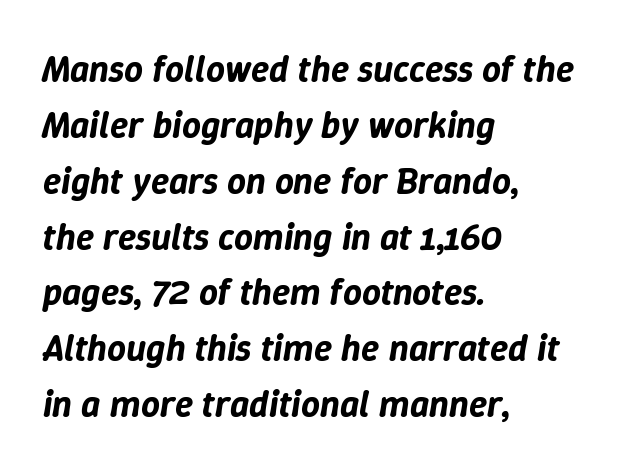
The image shows 37 px text type, italic (leaning right); set left-aligned, normal line spacing (1.51x), normal letter spacing, not underlined; low stroke contrast and a medium x-height.
